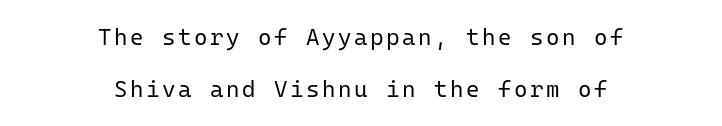
{"italic": "no", "bold": "no", "underline": "no", "align": "center", "line_spacing": "loose", "line_spacing_ratio": 2.24, "glyph_px": 23}
